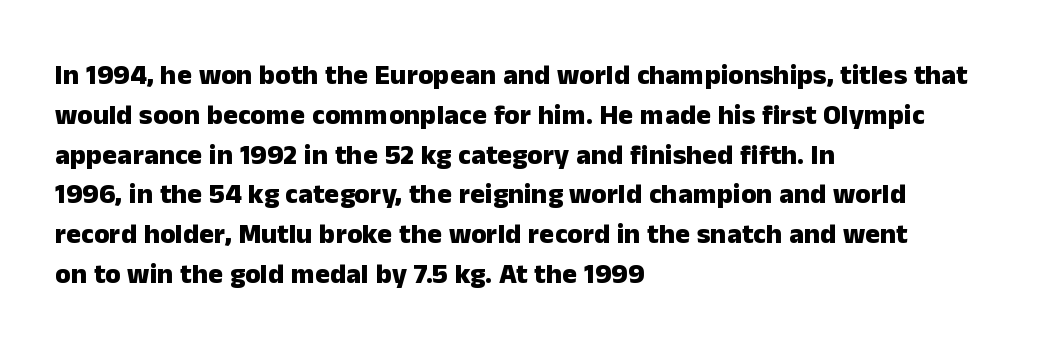
The image shows 28 px heavy sans-serif type, upright; set left-aligned, normal line spacing (1.42x), normal letter spacing, not underlined; low stroke contrast and a medium x-height.
